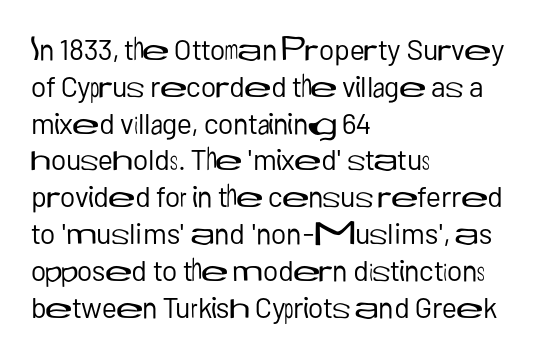
The image shows 29 px regular-weight sans-serif type, upright; set left-aligned, normal line spacing (1.27x), normal letter spacing, not underlined; low stroke contrast and a medium x-height.
